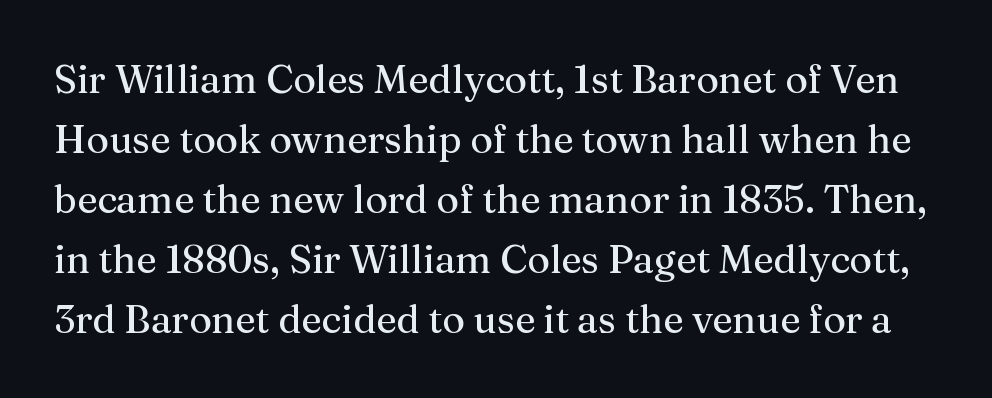
The image shows 39 px regular-weight serif type, upright; set normal line spacing (1.54x), normal letter spacing, not underlined; medium stroke contrast and a medium x-height.
